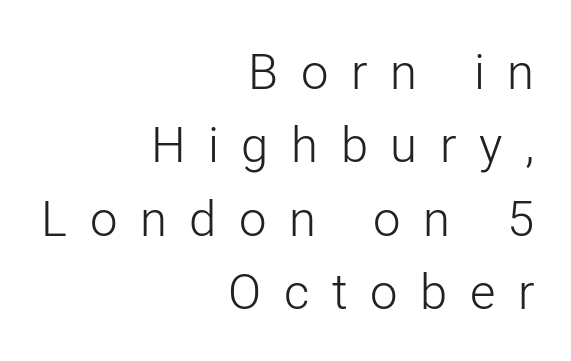
Q: Is the text bold? A: No.
Q: Is the text italic (slanted)? A: No, it is upright.
Q: Is the typeface a serif or a sans-serif typeface? A: Sans-serif.
Q: Is the text underlined? A: No.
Q: How is the paragraph aligned? A: Right-aligned.
Q: Is the spacing between letters normal or unusually wide? A: Unusually wide.
Q: Is the spacing between lines tight, normal or loose? A: Normal.
Q: Width (condensed, normal, or wide)? A: Normal.
Q: Stroke contrast? A: Low.
Q: x-height? A: Medium.
Q: Monospaced? A: No.
